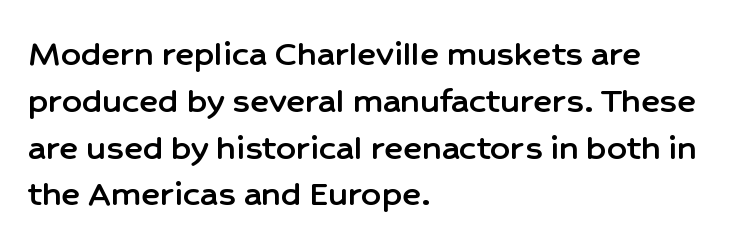
{"serif": "no", "italic": "no", "width": "normal", "stroke_contrast": "low", "x_height": "medium", "monospaced": "no", "underline": "no", "align": "left", "line_spacing_ratio": 1.2, "letter_spacing": "normal", "letter_spacing_em": 0.0, "glyph_px": 39}
